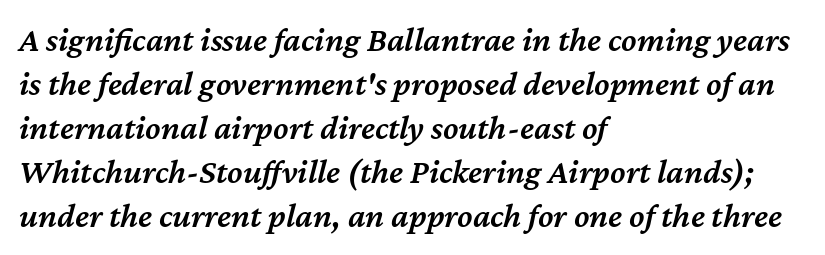
Q: Is the text bold? A: Semi-bold.
Q: Is the text italic (slanted)? A: Yes, it leans right by about 12 degrees.
Q: Is the text underlined? A: No.
Q: How is the paragraph aligned? A: Left-aligned.
Q: Is the spacing between letters normal or unusually wide? A: Normal.
Q: Is the spacing between lines tight, normal or loose? A: Normal.
Q: Width (condensed, normal, or wide)? A: Normal.
Q: Stroke contrast? A: Medium.
Q: x-height? A: Medium.
Q: Monospaced? A: No.
